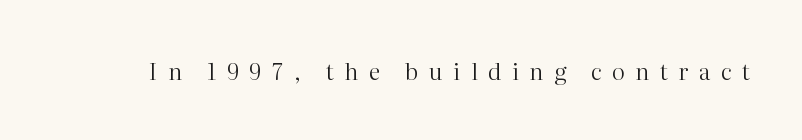
The specimen omits any rule beneath the text block's lines. The letters stand upright; this is a roman face. The cut favours lightness, reaching ordinary text weight at its darkest. The face used here is rendered with a markedly widened letterfit.
